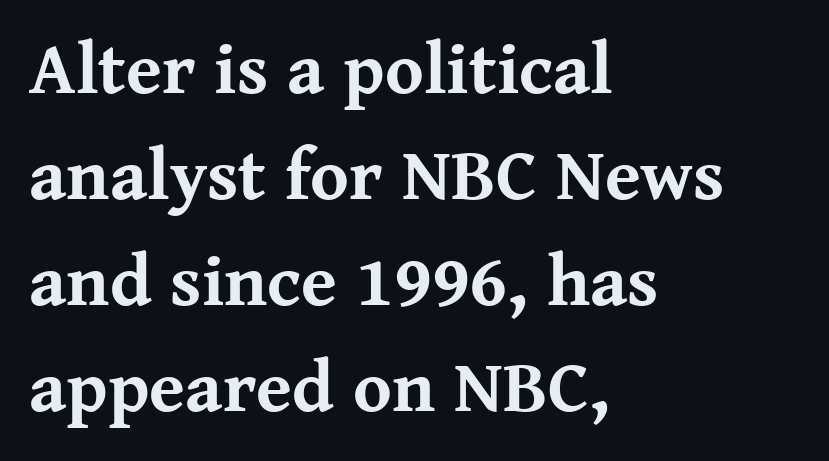
Q: Is the text bold? A: Yes.
Q: Is the text italic (slanted)? A: No, it is upright.
Q: Is the typeface a serif or a sans-serif typeface? A: Serif.
Q: Is the text underlined? A: No.
Q: How is the paragraph aligned? A: Left-aligned.
Q: Is the spacing between letters normal or unusually wide? A: Normal.
Q: Is the spacing between lines tight, normal or loose? A: Normal.
Q: Width (condensed, normal, or wide)? A: Normal.
Q: Stroke contrast? A: Medium.
Q: x-height? A: Medium.
Q: Monospaced? A: No.
